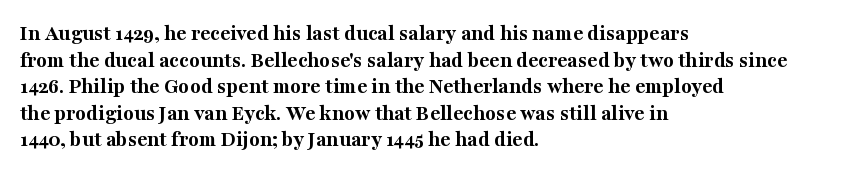
{"italic": "no", "bold": "yes", "underline": "no", "align": "left", "line_spacing_ratio": 1.21, "letter_spacing": "normal", "letter_spacing_em": 0.0, "glyph_px": 22}
